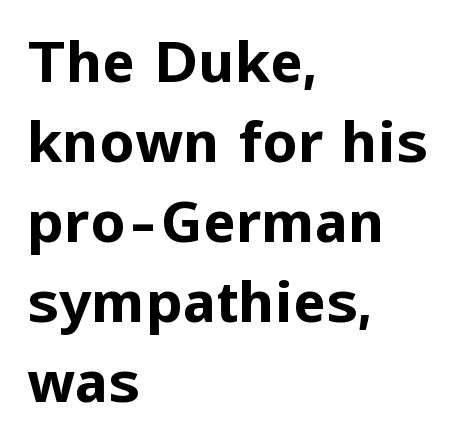
The typesetter chose a ragged-right arrangement here. Rule under the text: the space is simply empty. Serifs: no, the terminals of the letterforms are clean. Is there much room between lines? A standard amount, neither cramped nor airy.
